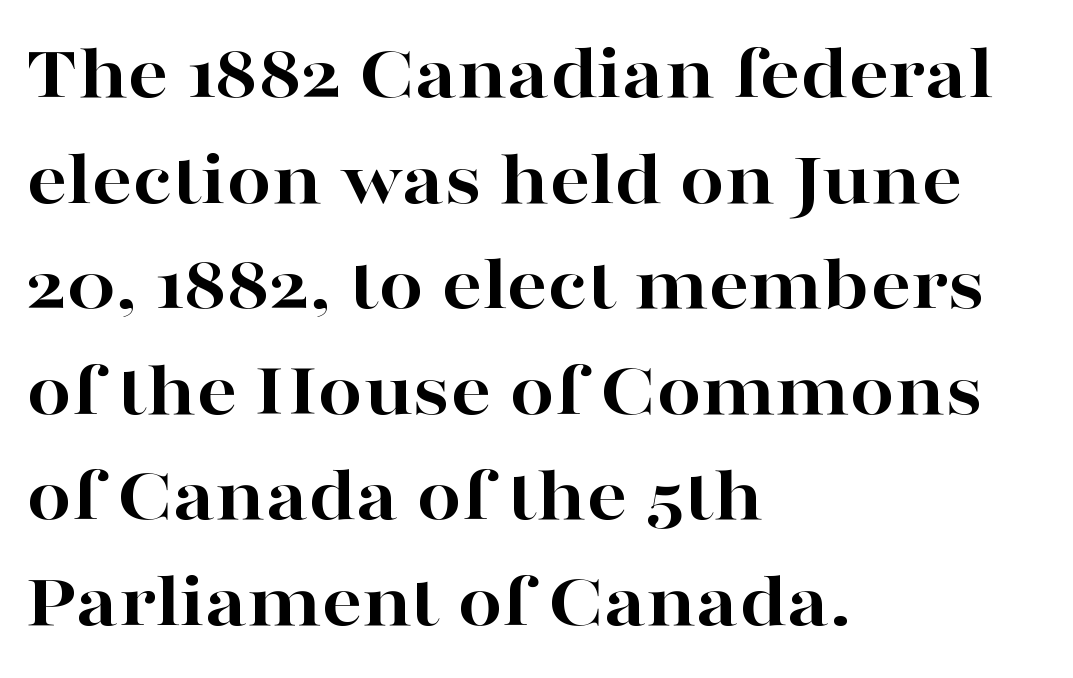
The image shows 80 px bold, wide serif type, upright; set left-aligned, normal line spacing (1.32x), normal letter spacing, not underlined; high stroke contrast and a medium x-height.
